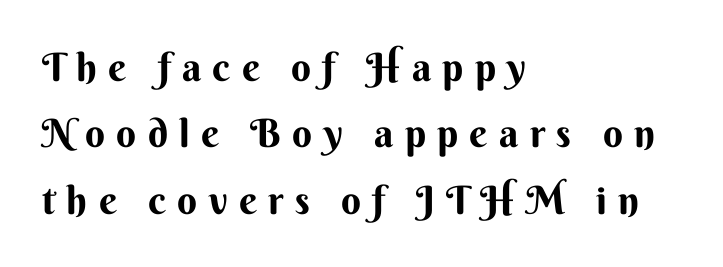
{"serif": "no", "italic": "no", "width": "normal", "stroke_contrast": "medium", "x_height": "small", "monospaced": "no", "underline": "no", "align": "left", "line_spacing": "normal", "line_spacing_ratio": 1.7, "letter_spacing": "wide", "letter_spacing_em": 0.29, "glyph_px": 39}
